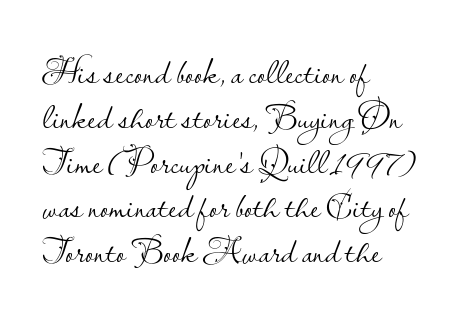
Q: Is the text bold? A: No.
Q: Is the text italic (slanted)? A: Yes.
Q: Is the typeface a serif or a sans-serif typeface? A: Sans-serif.
Q: Is the text underlined? A: No.
Q: How is the paragraph aligned? A: Left-aligned.
Q: Is the spacing between letters normal or unusually wide? A: Normal.
Q: Width (condensed, normal, or wide)? A: Normal.
Q: Stroke contrast? A: Low.
Q: x-height? A: Small.
Q: Monospaced? A: No.
